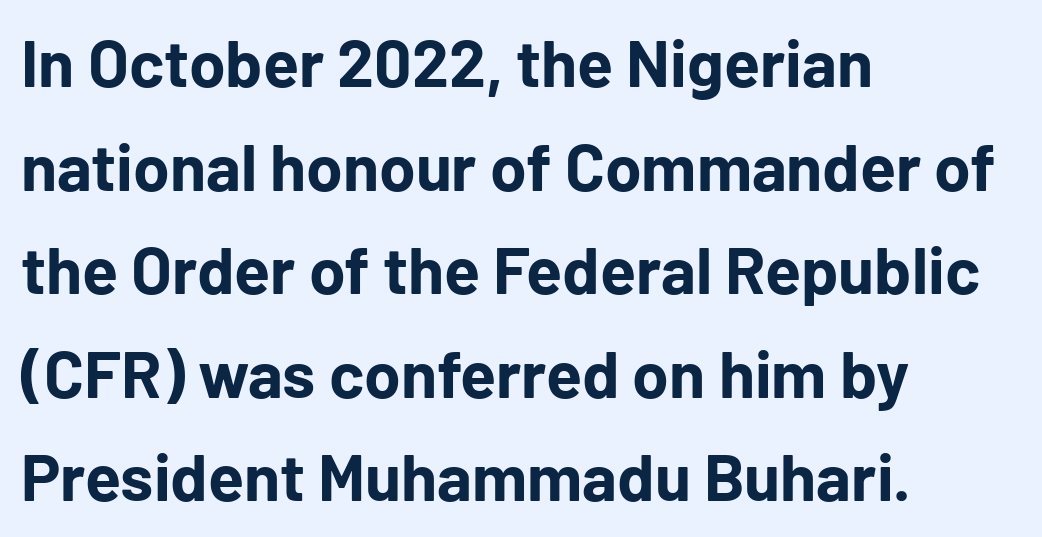
The image shows 66 px bold sans-serif type, upright; set left-aligned, normal line spacing (1.57x), normal letter spacing, not underlined; low stroke contrast and a medium x-height.
